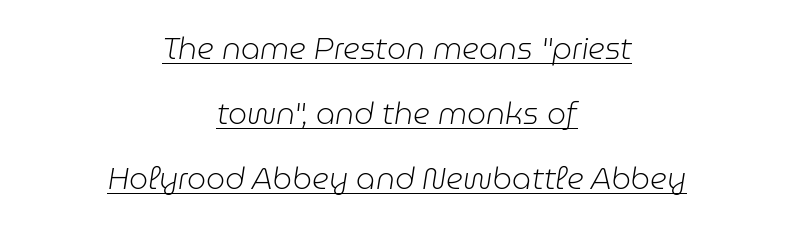
{"italic": "yes", "lean": "right", "slant_degrees": 9, "bold": "no", "weight": "light", "width": "normal", "stroke_contrast": "low", "x_height": "medium", "monospaced": "no", "underline": "yes", "align": "center", "line_spacing": "loose", "line_spacing_ratio": 2.16, "letter_spacing": "normal", "letter_spacing_em": 0.0, "glyph_px": 30}
